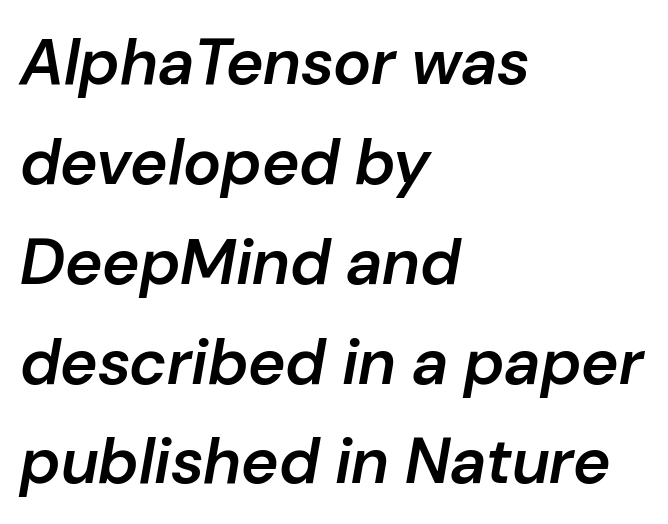
Q: Is the text bold? A: Semi-bold.
Q: Is the text italic (slanted)? A: Yes, it leans right by about 10 degrees.
Q: Is the text underlined? A: No.
Q: How is the paragraph aligned? A: Left-aligned.
Q: Is the spacing between letters normal or unusually wide? A: Normal.
Q: Is the spacing between lines tight, normal or loose? A: Normal.
Q: Width (condensed, normal, or wide)? A: Normal.
Q: Stroke contrast? A: Low.
Q: x-height? A: Medium.
Q: Monospaced? A: No.
